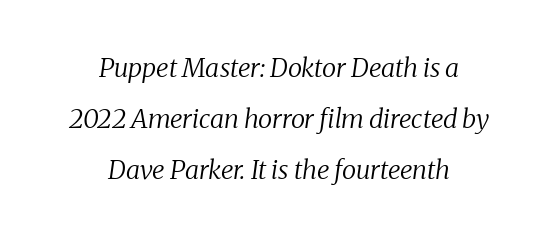
{"italic": "yes", "lean": "right", "slant_degrees": 8, "bold": "no", "underline": "no", "align": "center", "line_spacing": "loose", "line_spacing_ratio": 1.97, "letter_spacing": "normal", "letter_spacing_em": 0.0, "glyph_px": 26}
